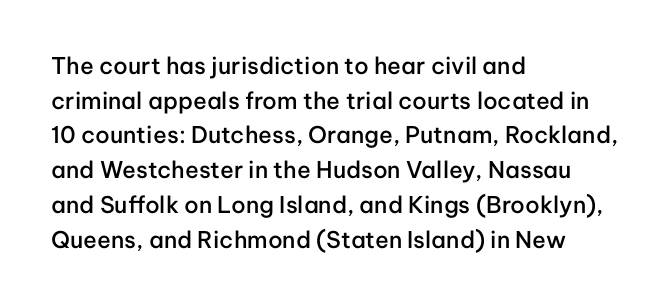
Q: Is the text bold? A: Semi-bold.
Q: Is the text italic (slanted)? A: No, it is upright.
Q: Is the text underlined? A: No.
Q: How is the paragraph aligned? A: Left-aligned.
Q: Is the spacing between letters normal or unusually wide? A: Normal.
Q: Is the spacing between lines tight, normal or loose? A: Normal.
